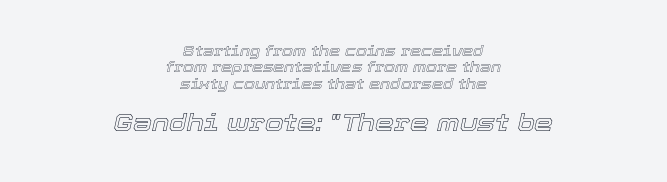
The image shows 24 px text type, italic (leaning right); set centered, line spacing 1.17x, normal letter spacing, not underlined; the second (bottom) block is 1.71x larger.
